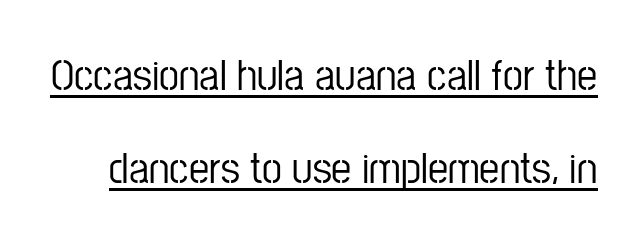
The image shows 45 px condensed sans-serif type, upright; set loose line spacing (2.07x), normal letter spacing, underlined; low stroke contrast and a medium x-height.
